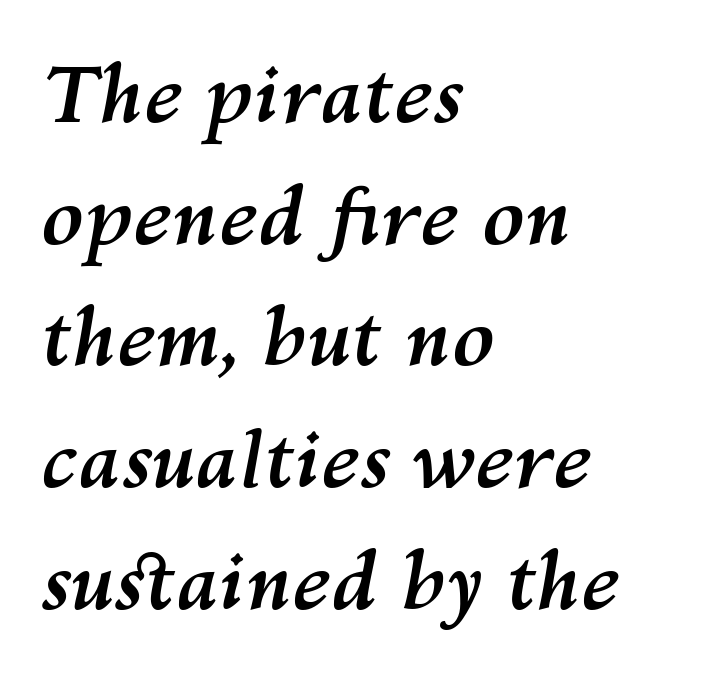
The image shows 78 px semibold type, italic (leaning right); set left-aligned, normal line spacing (1.56x), normal letter spacing, not underlined; medium stroke contrast and a medium x-height.
